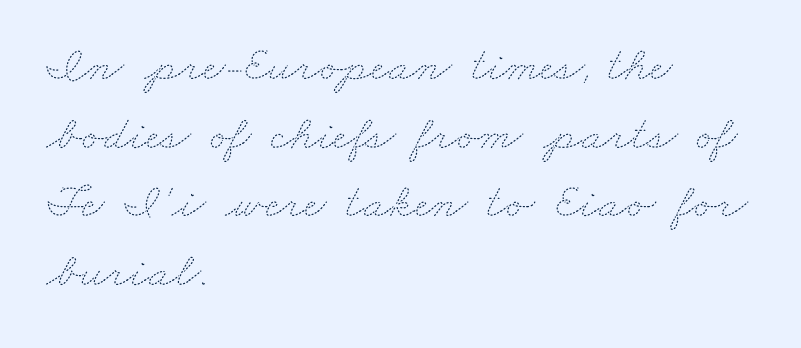
{"bold": "no", "weight": "thin", "width": "wide", "stroke_contrast": "medium", "x_height": "small", "monospaced": "no", "underline": "no", "align": "left", "line_spacing": "normal", "line_spacing_ratio": 1.4, "letter_spacing": "normal", "letter_spacing_em": 0.0, "glyph_px": 49}
